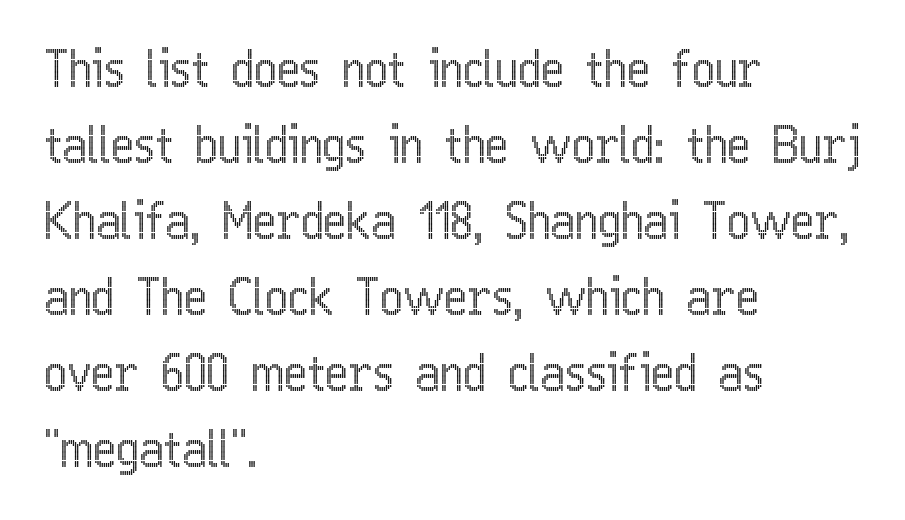
Q: Is the text italic (slanted)? A: No, it is upright.
Q: Is the text underlined? A: No.
Q: How is the paragraph aligned? A: Left-aligned.
Q: Is the spacing between letters normal or unusually wide? A: Normal.
Q: Is the spacing between lines tight, normal or loose? A: Normal.
Q: Width (condensed, normal, or wide)? A: Condensed.
Q: x-height? A: Medium.
Q: Monospaced? A: No.
